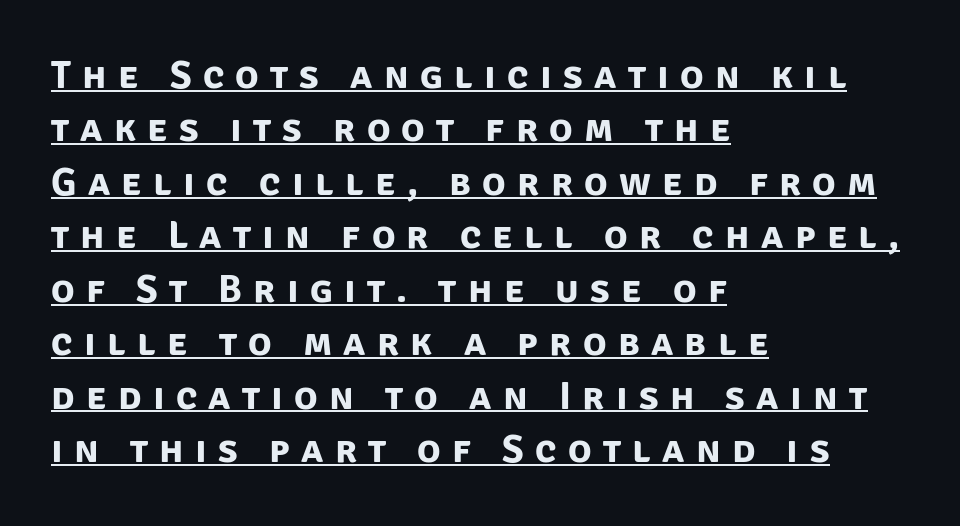
The image shows 39 px bold sans-serif type; set left-aligned, normal line spacing (1.37x), unusually wide letter spacing (+0.29 em), underlined; low stroke contrast and a large x-height.
